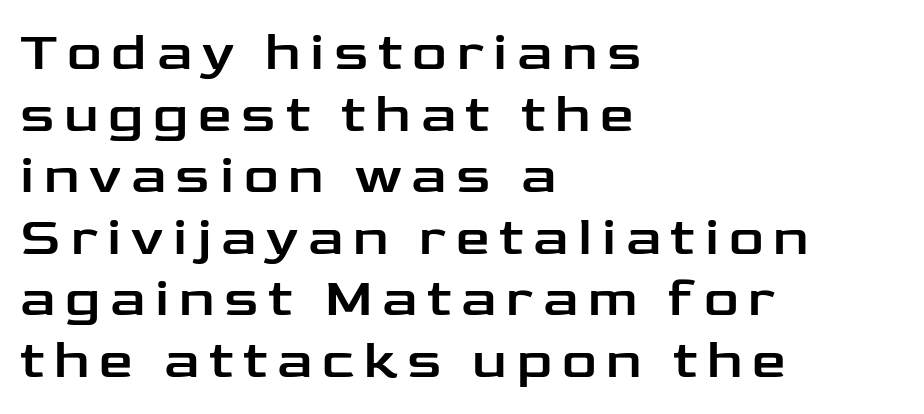
Q: Is the text italic (slanted)? A: No, it is upright.
Q: Is the typeface a serif or a sans-serif typeface? A: Sans-serif.
Q: Is the text underlined? A: No.
Q: How is the paragraph aligned? A: Left-aligned.
Q: Is the spacing between lines tight, normal or loose? A: Tight.
Q: Width (condensed, normal, or wide)? A: Wide.
Q: Stroke contrast? A: Low.
Q: x-height? A: Medium.
Q: Monospaced? A: No.
